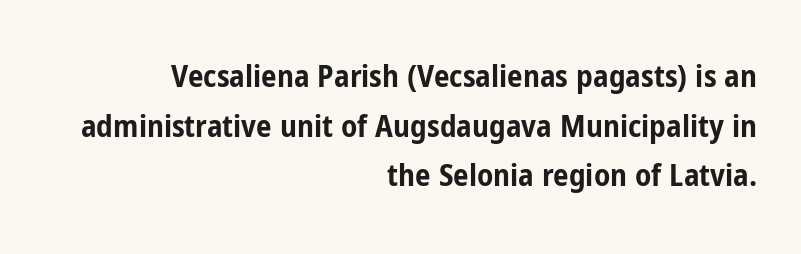
Q: Is the text bold? A: Yes.
Q: Is the text italic (slanted)? A: No, it is upright.
Q: Is the typeface a serif or a sans-serif typeface? A: Sans-serif.
Q: Is the text underlined? A: No.
Q: How is the paragraph aligned? A: Right-aligned.
Q: Is the spacing between letters normal or unusually wide? A: Normal.
Q: Is the spacing between lines tight, normal or loose? A: Normal.
Q: Width (condensed, normal, or wide)? A: Condensed.
Q: Stroke contrast? A: Low.
Q: x-height? A: Medium.
Q: Monospaced? A: No.
